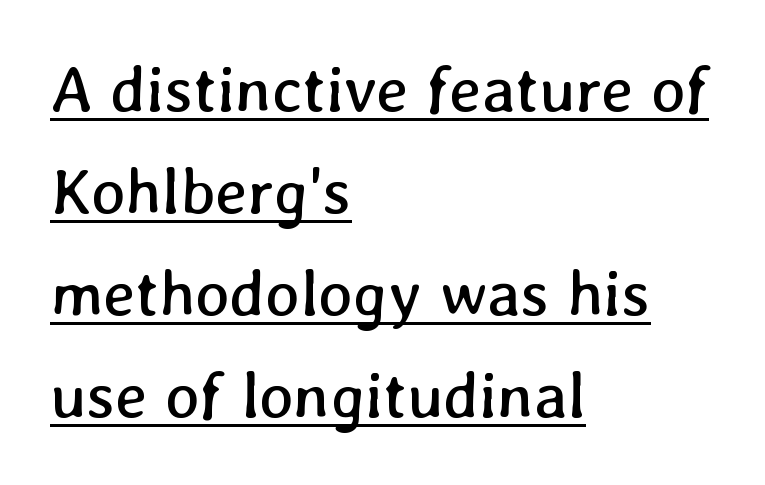
This sample carries an underscore along the baseline area. Spacing verdict: proportional, widths tailored to each character. Nothing heavy about these letters — not bold at all. The rendering keeps characters at their native spacing.
